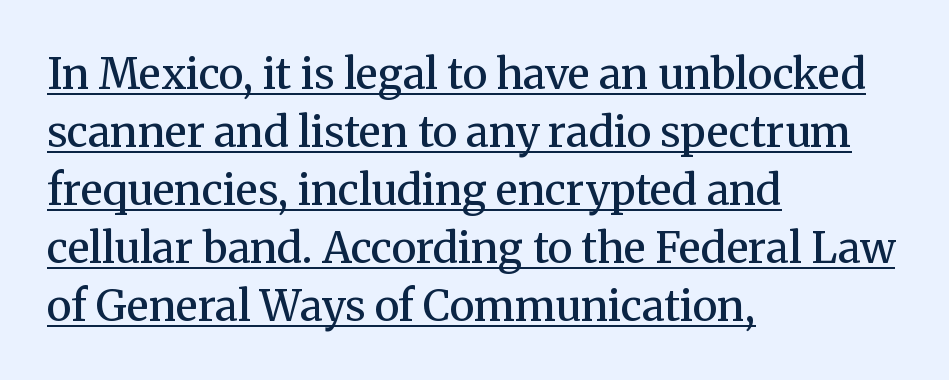
{"serif": "yes", "italic": "no", "bold": "semi", "weight": "semibold", "width": "normal", "stroke_contrast": "medium", "x_height": "medium", "monospaced": "no", "underline": "yes", "align": "left", "line_spacing": "normal", "line_spacing_ratio": 1.38, "letter_spacing": "normal", "letter_spacing_em": 0.0, "glyph_px": 42}
